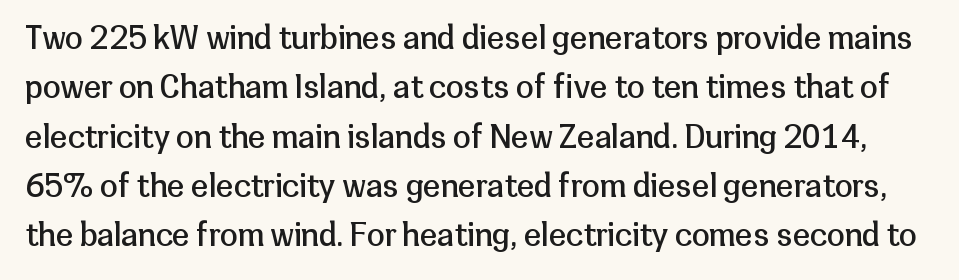
The image shows 32 px regular-weight sans-serif type, upright; set normal line spacing (1.54x), normal letter spacing, not underlined; low stroke contrast and a medium x-height.
